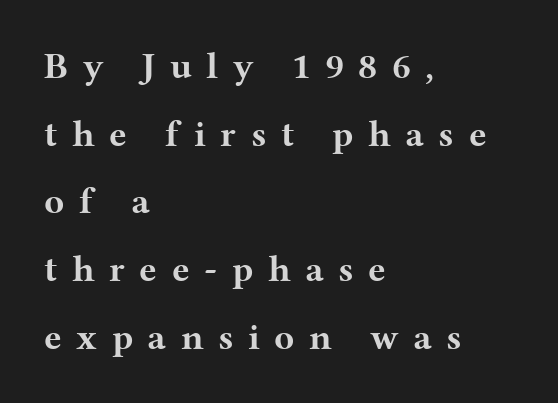
Q: Is the text bold? A: Yes.
Q: Is the text italic (slanted)? A: No, it is upright.
Q: Is the typeface a serif or a sans-serif typeface? A: Serif.
Q: Is the text underlined? A: No.
Q: How is the paragraph aligned? A: Left-aligned.
Q: Is the spacing between letters normal or unusually wide? A: Unusually wide.
Q: Width (condensed, normal, or wide)? A: Wide.
Q: Stroke contrast? A: Medium.
Q: x-height? A: Medium.
Q: Monospaced? A: No.
